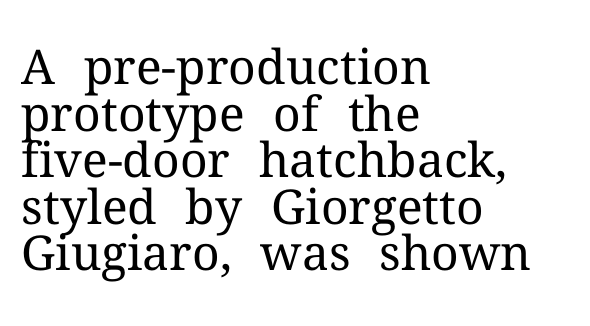
The image shows 48 px regular-weight serif type, upright; set left-aligned, tight line spacing (0.97x), normal letter spacing, not underlined; medium stroke contrast and a medium x-height.
